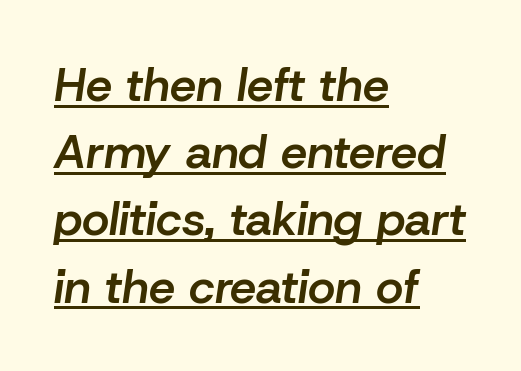
In terms of letterspacing, this is plain default setting. Line spacing here is normal. Spacing verdict: proportional, widths tailored to each character. Tall strokes in this sample are angled rather than plumb. The compositor pushed each line to the left boundary. A rule runs beneath these lines of type.
